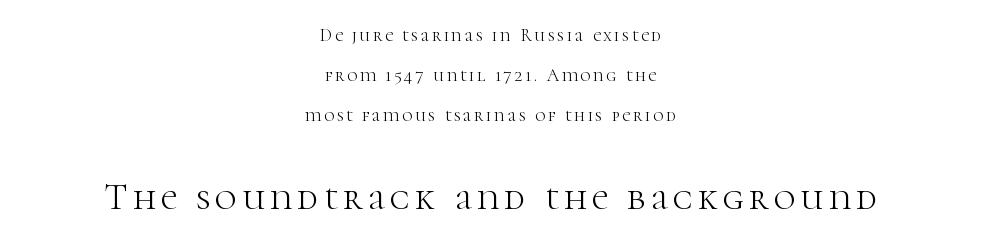
The image shows 37 px light serif type, upright; set centered, loose line spacing (2.23x), not underlined; the second (bottom) block is 2.06x larger; high stroke contrast and a medium x-height.
